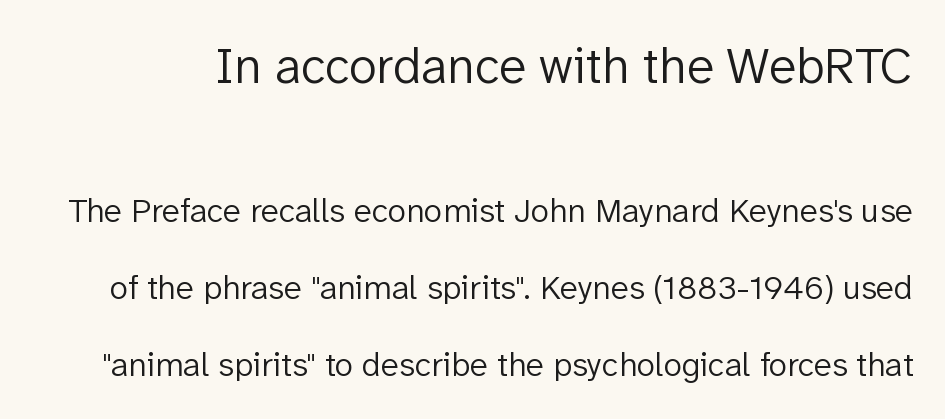
Q: Is the text bold? A: No.
Q: Is the text italic (slanted)? A: No, it is upright.
Q: Is the typeface a serif or a sans-serif typeface? A: Sans-serif.
Q: Is the text underlined? A: No.
Q: Is the spacing between letters normal or unusually wide? A: Normal.
Q: Is the spacing between lines tight, normal or loose? A: Loose.
Q: Which block of text is set in a larger size, the first (top) or the second (bottom)? A: The first (top) one.
Q: Width (condensed, normal, or wide)? A: Normal.
Q: Stroke contrast? A: Low.
Q: x-height? A: Medium.
Q: Monospaced? A: No.
